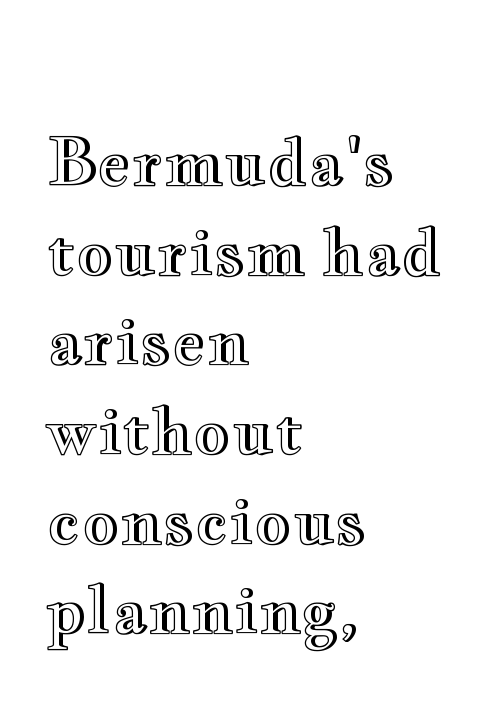
When letters stand straight like this, we call the style roman or upright. Line starts are locked; line ends wander. Words appear dense and cohesive because spacing is normal. The passage shown is typed in a proportional face where columns would drift. The zone under the glyphs is completely vacant.
